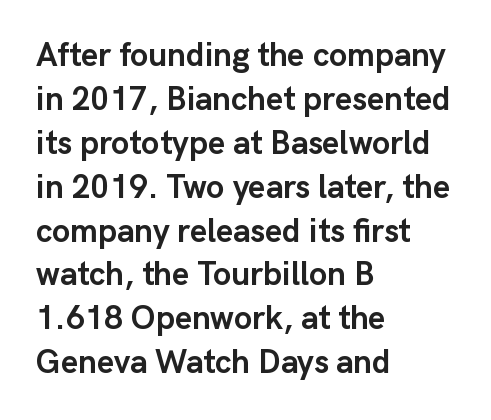
Standard letterfit; no display-style spreading of the glyphs. Serif or sans? Sans — the stroke terminals are bare. Posture: straight, roman, zero tilt. Is the type bold? Yes — the strokes are clearly thick and heavy. Typeset ragged right — the left edge is the straight one. Character widths vary here, with narrow letters taking less room than wide ones.
